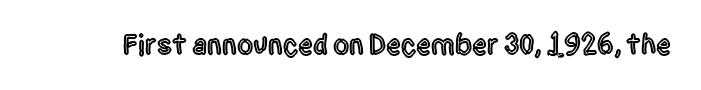
The image shows 29 px condensed sans-serif type, upright; set normal letter spacing, not underlined; a large x-height.
